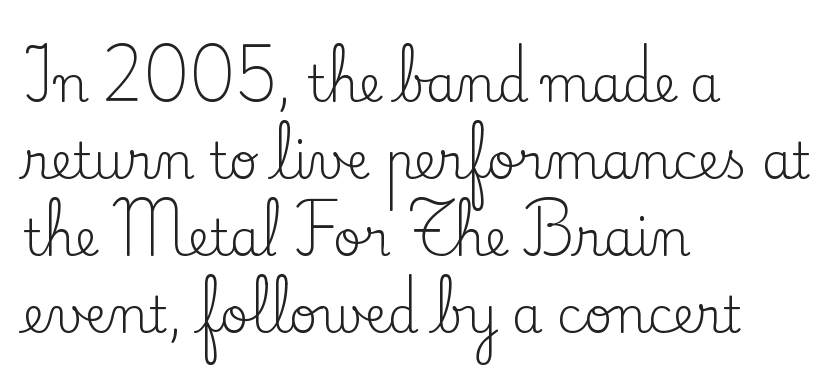
{"italic": "no", "bold": "no", "weight": "regular", "width": "normal", "stroke_contrast": "low", "x_height": "small", "monospaced": "no", "underline": "no", "align": "left", "line_spacing": "normal", "line_spacing_ratio": 1.57, "letter_spacing": "normal", "letter_spacing_em": 0.0, "glyph_px": 49}
